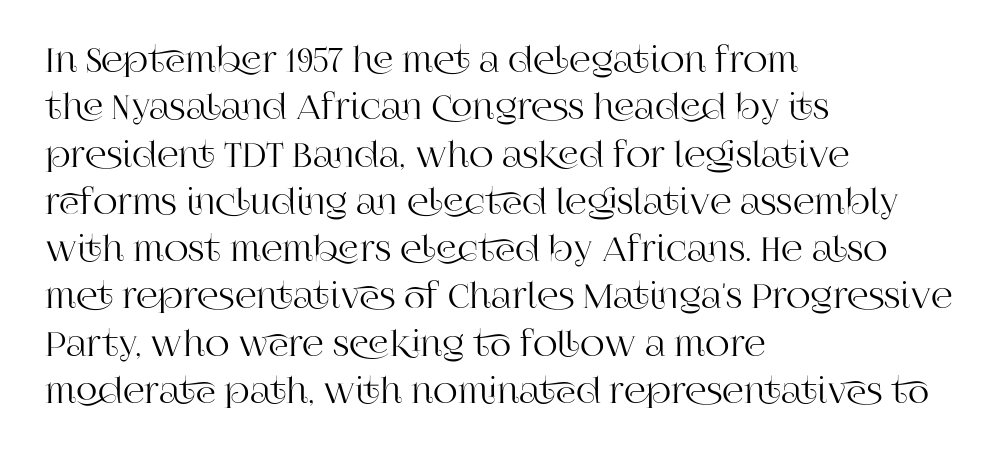
The image shows 34 px serif type, upright; set left-aligned, normal line spacing (1.39x), normal letter spacing, not underlined; high stroke contrast and a large x-height.
